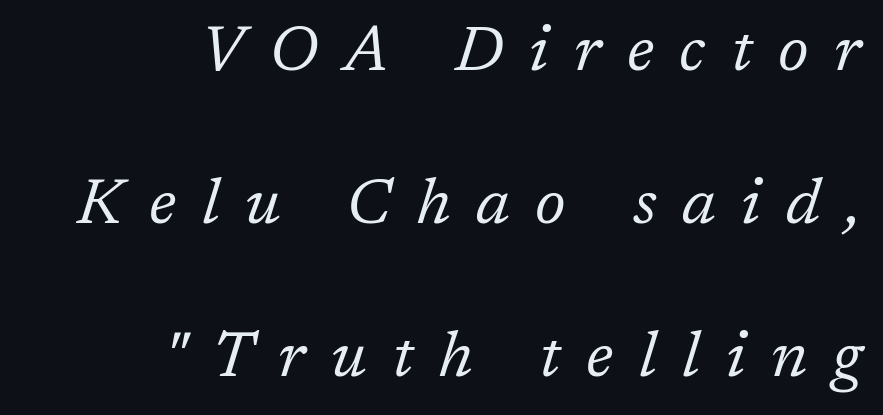
{"serif": "yes", "italic": "yes", "lean": "right", "slant_degrees": 17, "bold": "no", "weight": "regular", "width": "normal", "stroke_contrast": "low", "x_height": "medium", "monospaced": "no", "underline": "no", "align": "right", "line_spacing": "loose", "line_spacing_ratio": 2.39, "letter_spacing": "wide", "letter_spacing_em": 0.4, "glyph_px": 64}
